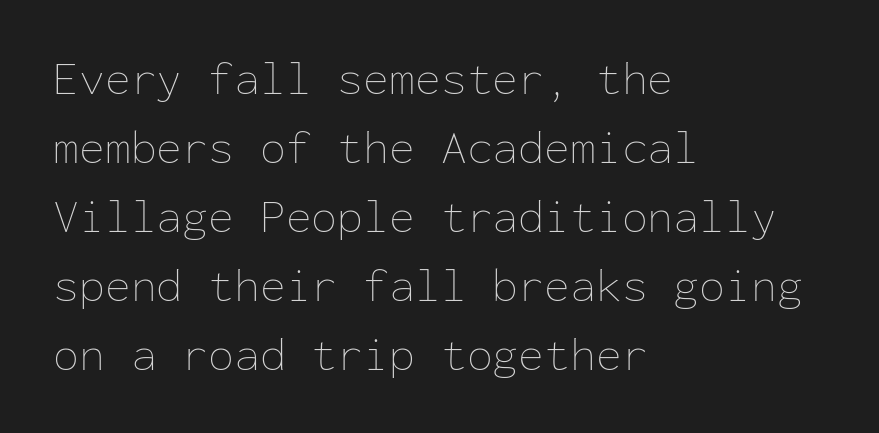
The baseline area is clear. The paragraph shown leans on its left margin. A typesetter would call this monospace, since all characters share one set width. The leading is moderate, giving the passage an even texture. Stroke mass is kept to a normal reading level or below. Nobody touched the tracking dial on this one.
